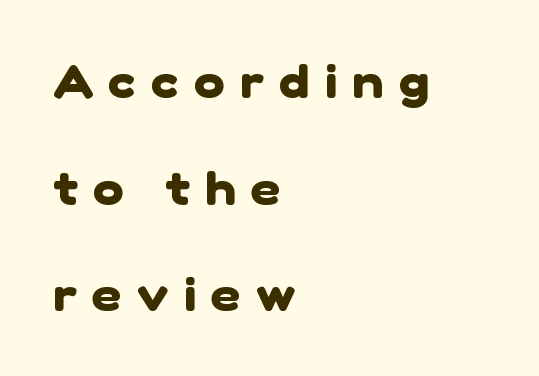
The leading is generous, giving the passage an open texture. Short note: letters widely spaced. The gap between lines stays unmarked. A typesetter would label this face a sans. Each letter keeps its own natural width here, so spacing adapts to shape.
